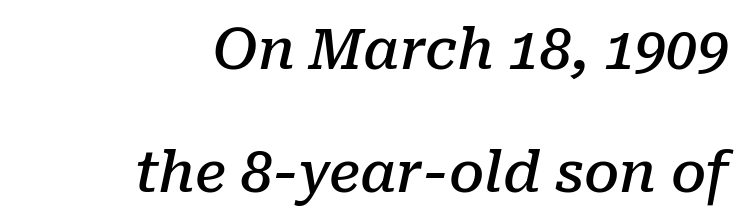
{"serif": "yes", "italic": "yes", "lean": "right", "slant_degrees": 10, "bold": "semi", "weight": "semibold", "width": "normal", "stroke_contrast": "low", "x_height": "medium", "monospaced": "no", "underline": "no", "align": "right", "line_spacing": "loose", "line_spacing_ratio": 2.19, "letter_spacing": "normal", "letter_spacing_em": 0.0, "glyph_px": 56}
